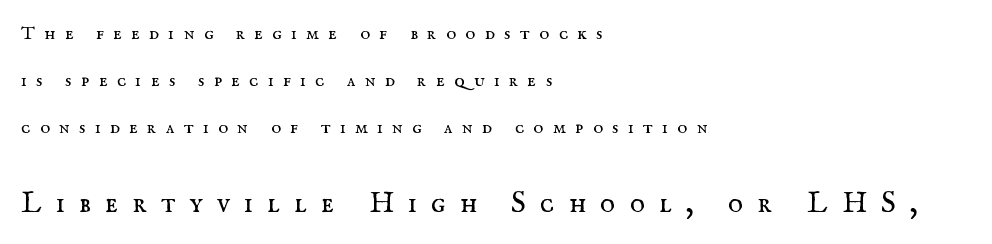
The image shows 29 px regular-weight serif type, upright; set left-aligned, loose line spacing (2.47x), unusually wide letter spacing (+0.49 em), not underlined; the second (bottom) block is 1.53x larger; medium stroke contrast and a small x-height.
